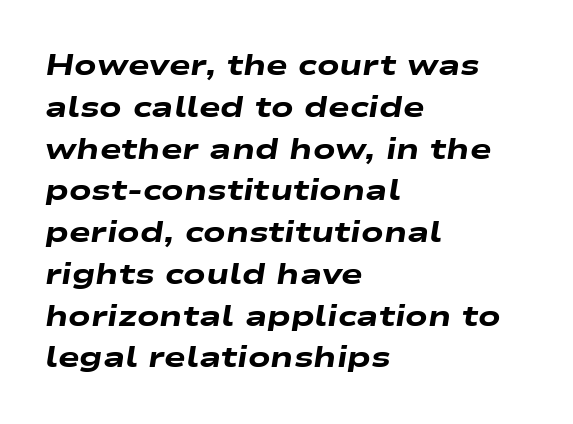
{"italic": "yes", "lean": "right", "slant_degrees": 9, "bold": "yes", "weight": "heavy", "width": "wide", "stroke_contrast": "low", "x_height": "medium", "monospaced": "no", "underline": "no", "align": "left", "line_spacing": "normal", "line_spacing_ratio": 1.44, "letter_spacing": "normal", "letter_spacing_em": 0.0, "glyph_px": 29}
